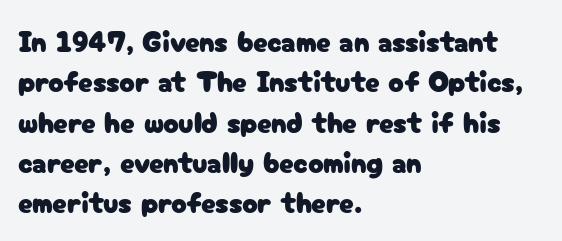
The image shows 29 px sans-serif type, upright; set left-aligned, normal line spacing (1.39x), normal letter spacing, not underlined; low stroke contrast and a medium x-height.
